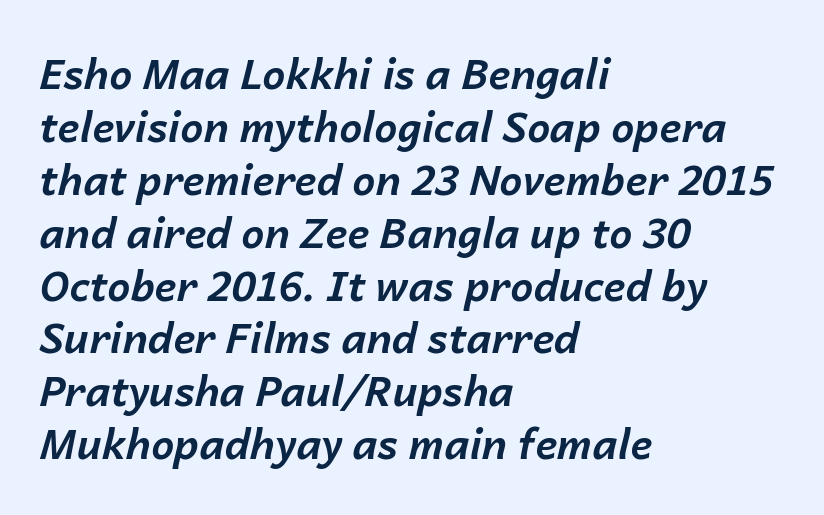
{"italic": "yes", "lean": "right", "slant_degrees": 14, "bold": "yes", "weight": "bold", "width": "normal", "stroke_contrast": "low", "x_height": "medium", "monospaced": "no", "underline": "no", "align": "left", "line_spacing": "normal", "line_spacing_ratio": 1.29, "letter_spacing": "normal", "letter_spacing_em": 0.0, "glyph_px": 41}
